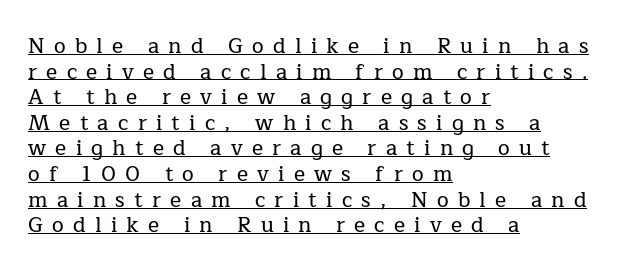
The image shows 21 px text type, upright; set left-aligned, line spacing 1.22x, unusually wide letter spacing (+0.44 em), underlined.
